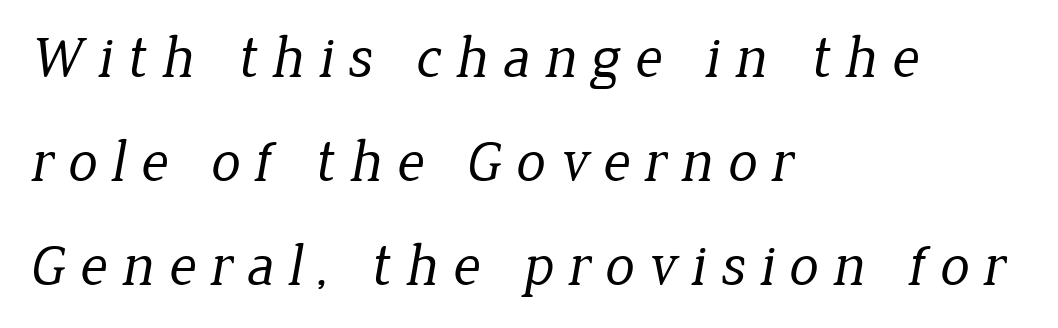
The rendering uses natural spacing where letterforms have individual widths. Lines of text with bare space underneath. One-word summary of the alignment: left. What stands out about the letter spacing? Its width — letters are far apart.
